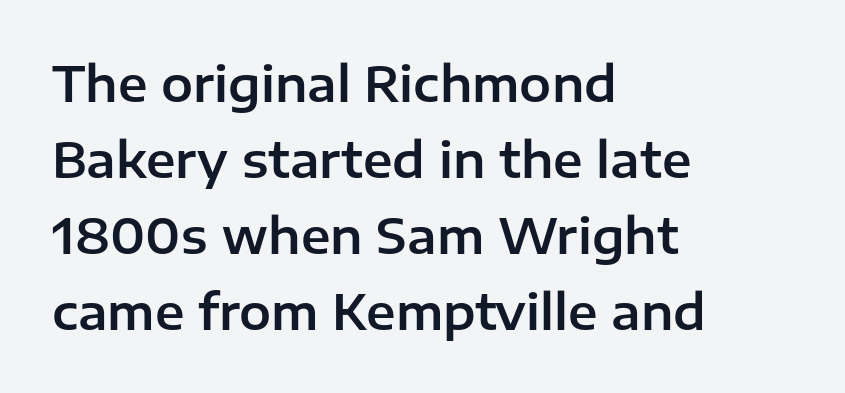
{"serif": "no", "italic": "no", "width": "normal", "stroke_contrast": "low", "x_height": "medium", "monospaced": "no", "underline": "no", "align": "left", "line_spacing": "normal", "line_spacing_ratio": 1.58, "letter_spacing": "normal", "letter_spacing_em": 0.0, "glyph_px": 48}
